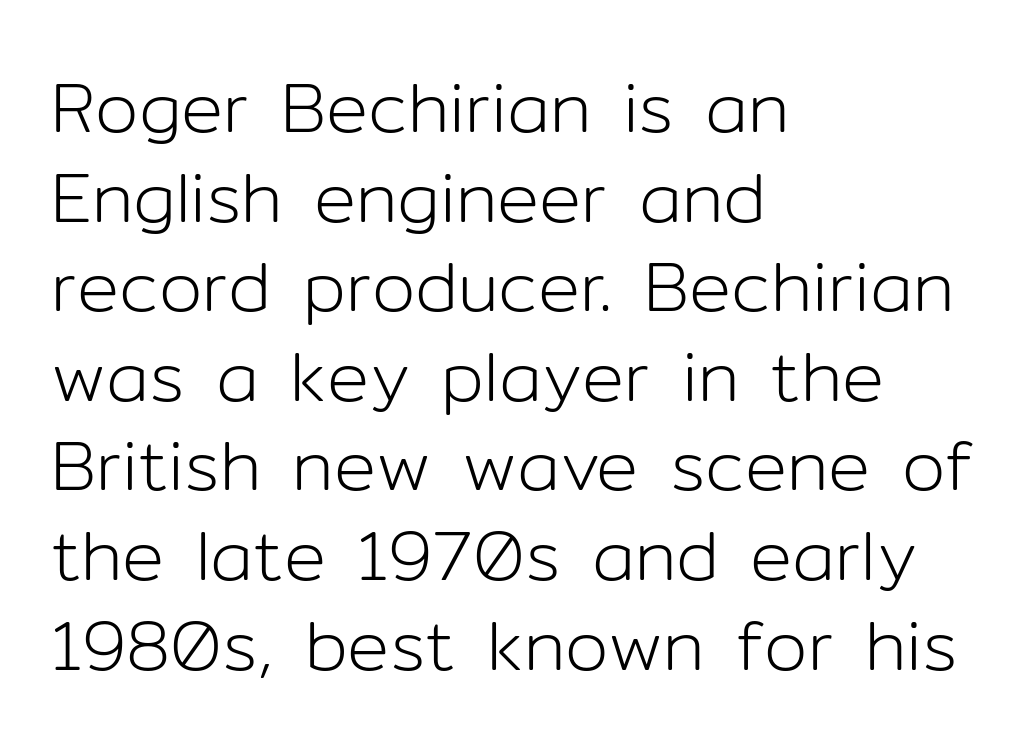
The image shows 70 px light sans-serif type, upright; set left-aligned, normal line spacing (1.28x), normal letter spacing, not underlined; low stroke contrast and a medium x-height.
